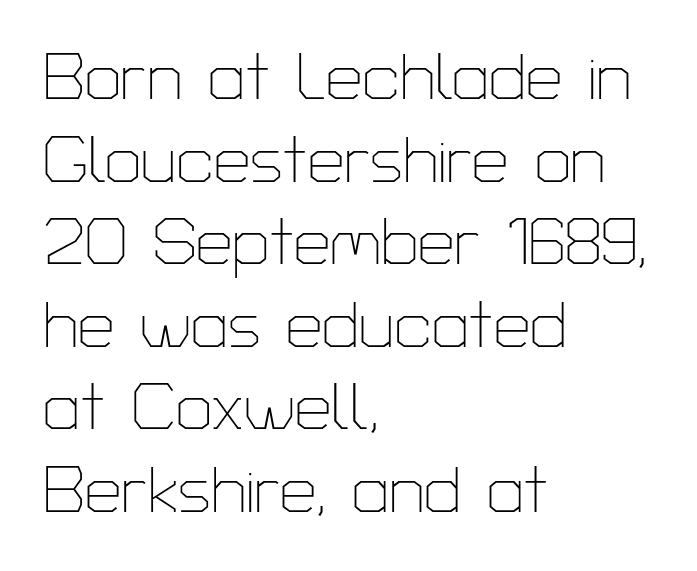
Does the lettering tilt? It doesn't — this is upright. Normally led — the rows are evenly, conventionally spaced. The face looks like a standard text weight, possibly lighter. Descenders are the only things crossing below the line. You can tell from the bare stems that sans-serif type was used. Look at the tracking — it's just the regular setting, nothing added.
